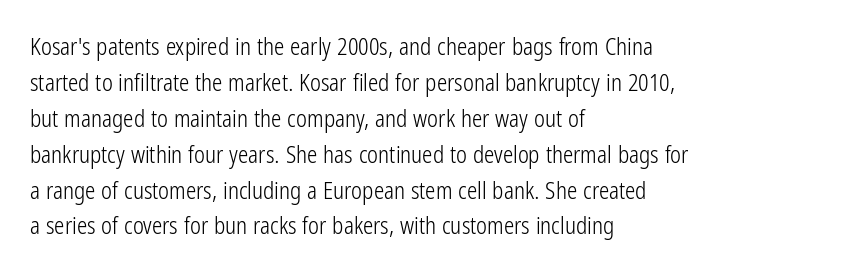
{"italic": "no", "bold": "no", "underline": "no", "align": "left", "line_spacing": "normal", "line_spacing_ratio": 1.56, "letter_spacing": "normal", "letter_spacing_em": 0.0, "glyph_px": 23}
